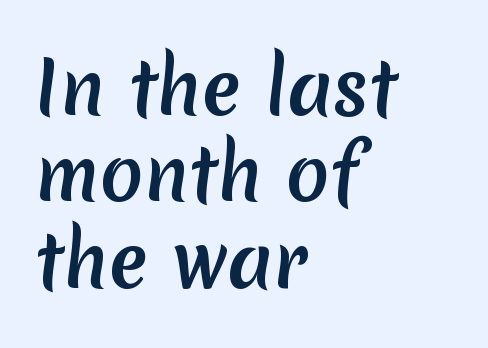
The image shows 72 px sans-serif type; set left-aligned, line spacing 1.2x, normal letter spacing, not underlined; medium stroke contrast and a medium x-height.
